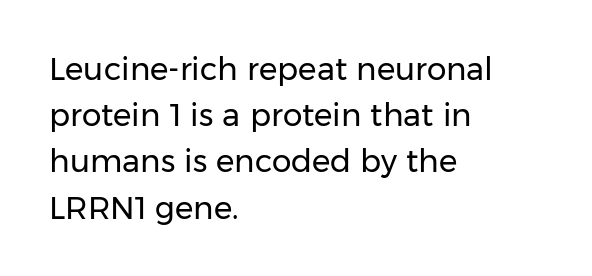
The image shows 31 px regular-weight sans-serif type, upright; set left-aligned, normal line spacing (1.49x), normal letter spacing, not underlined; low stroke contrast and a medium x-height.
